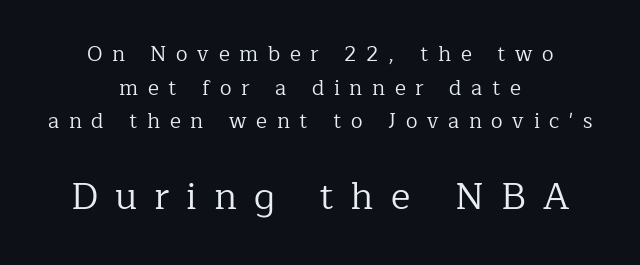
Q: Is the text bold? A: No.
Q: Is the text italic (slanted)? A: No, it is upright.
Q: Is the typeface a serif or a sans-serif typeface? A: Serif.
Q: Is the text underlined? A: No.
Q: How is the paragraph aligned? A: Centered.
Q: Is the spacing between letters normal or unusually wide? A: Unusually wide.
Q: Is the spacing between lines tight, normal or loose? A: Normal.
Q: Which block of text is set in a larger size, the first (top) or the second (bottom)? A: The second (bottom) one.
Q: Width (condensed, normal, or wide)? A: Normal.
Q: Stroke contrast? A: Low.
Q: x-height? A: Medium.
Q: Monospaced? A: No.
